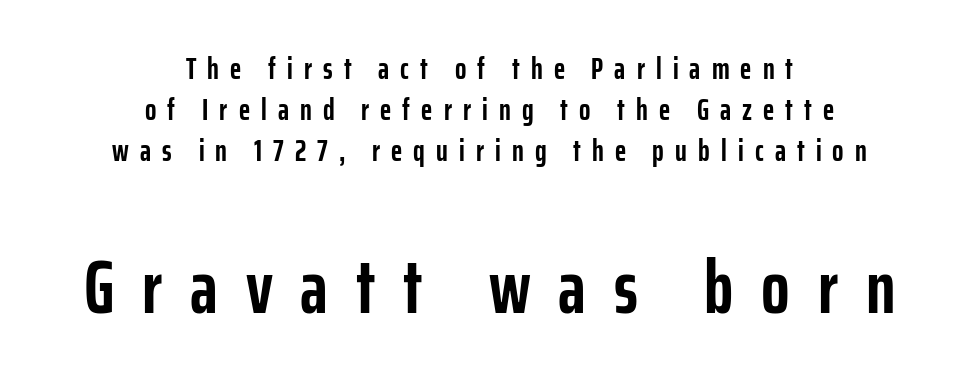
{"serif": "no", "italic": "no", "bold": "yes", "weight": "semibold", "width": "condensed", "stroke_contrast": "low", "x_height": "medium", "monospaced": "no", "underline": "no", "align": "center", "line_spacing": "normal", "line_spacing_ratio": 1.37, "letter_spacing": "wide", "letter_spacing_em": 0.37, "larger_block": "second", "size_ratio": 2.5, "glyph_px": 75}
